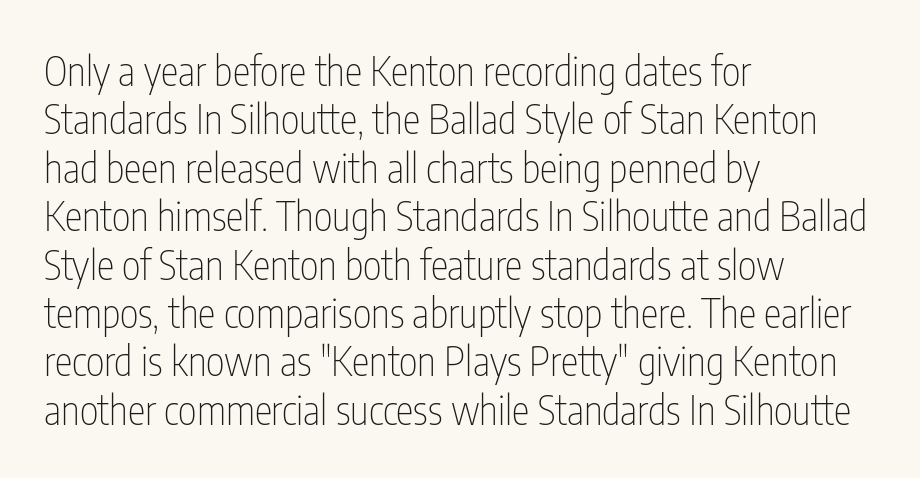
{"serif": "no", "italic": "no", "bold": "no", "weight": "thin", "width": "condensed", "stroke_contrast": "low", "x_height": "medium", "monospaced": "no", "underline": "no", "align": "left", "line_spacing_ratio": 1.21, "letter_spacing": "normal", "letter_spacing_em": 0.0, "glyph_px": 40}
